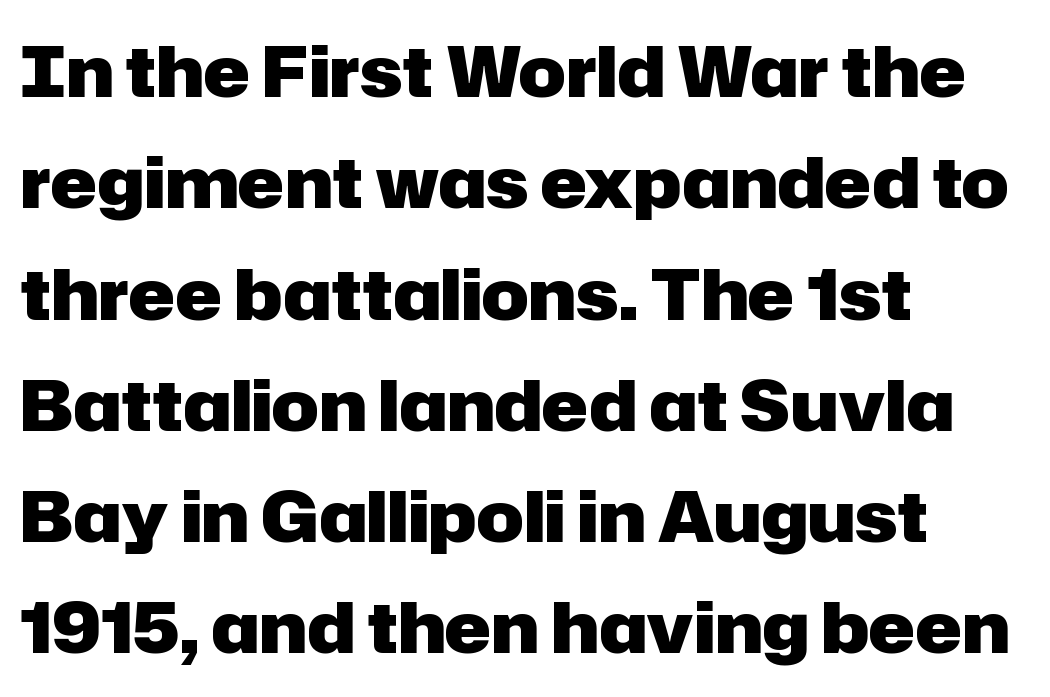
{"serif": "no", "italic": "no", "bold": "yes", "weight": "heavy", "width": "normal", "stroke_contrast": "low", "x_height": "medium", "monospaced": "no", "underline": "no", "align": "left", "line_spacing": "normal", "line_spacing_ratio": 1.59, "letter_spacing": "normal", "letter_spacing_em": 0.0, "glyph_px": 70}
